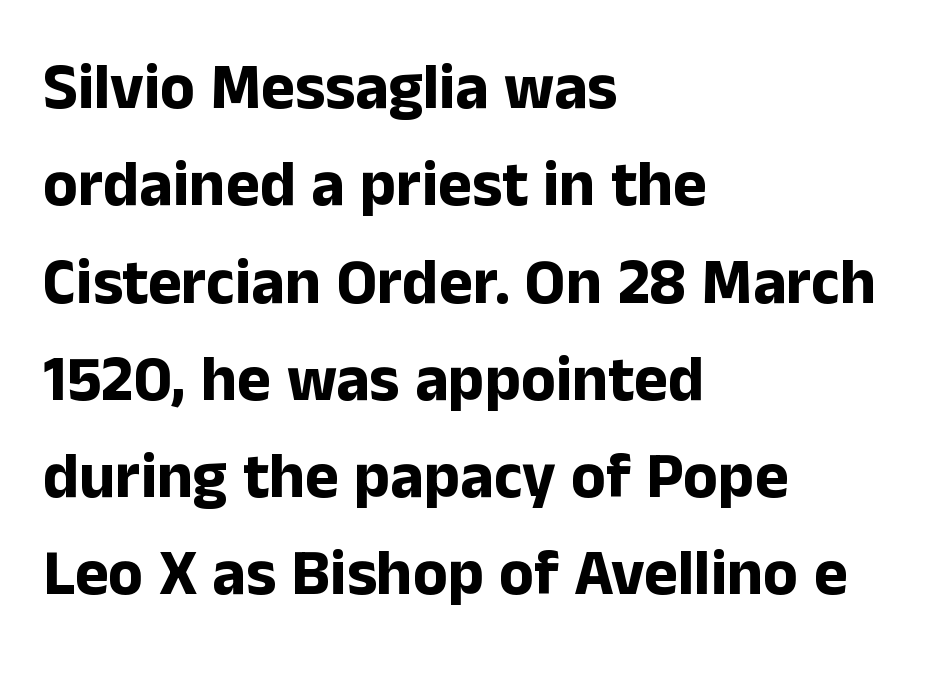
{"serif": "no", "italic": "no", "bold": "yes", "weight": "bold", "width": "normal", "stroke_contrast": "low", "x_height": "medium", "monospaced": "no", "underline": "no", "align": "left", "line_spacing": "normal", "line_spacing_ratio": 1.52, "letter_spacing": "normal", "letter_spacing_em": 0.0, "glyph_px": 64}
